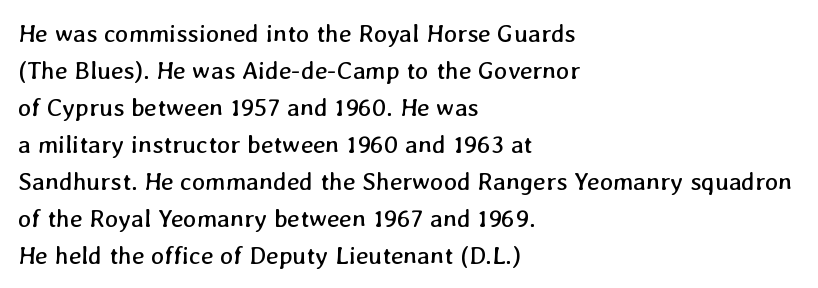
The image shows 25 px text type; set left-aligned, normal line spacing (1.48x), normal letter spacing, not underlined.
